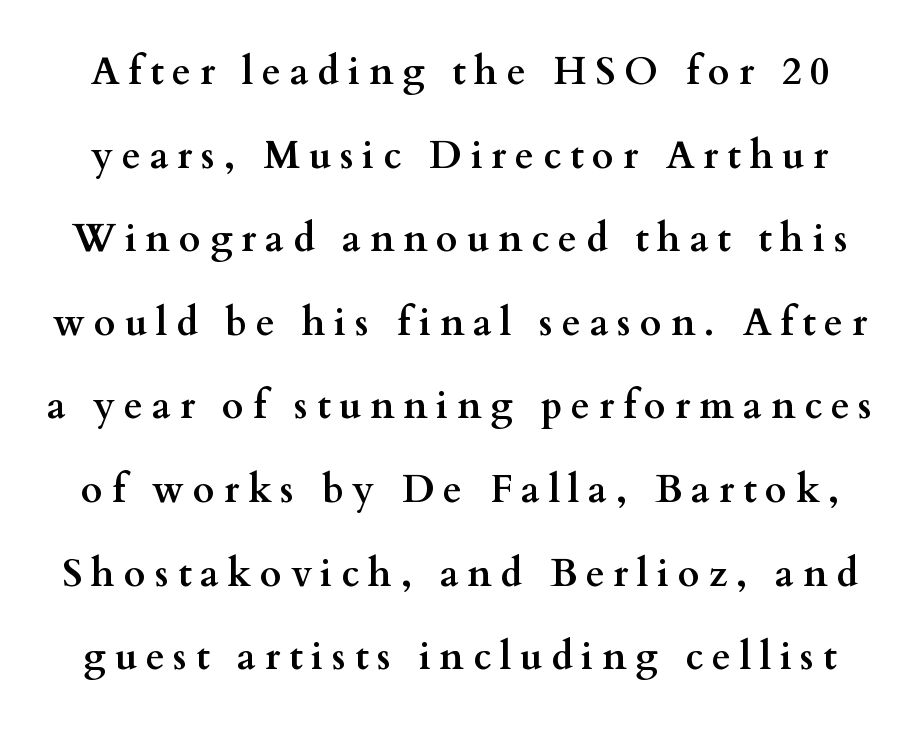
The image shows 38 px semibold, wide serif type, upright; set loose line spacing (2.2x), unusually wide letter spacing (+0.23 em), not underlined; medium stroke contrast and a small x-height.
